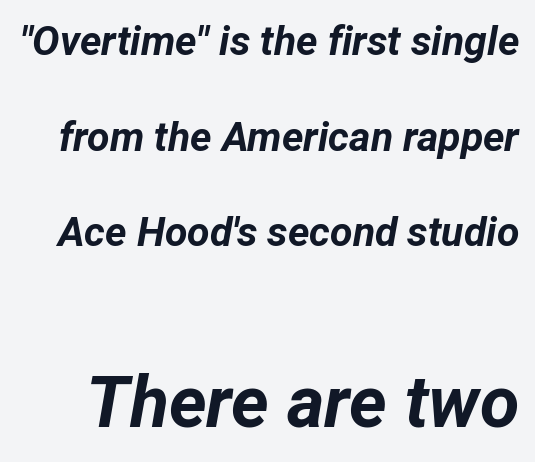
Q: Is the text bold? A: Yes.
Q: Is the text italic (slanted)? A: Yes, it leans right by about 12 degrees.
Q: Is the text underlined? A: No.
Q: Is the spacing between letters normal or unusually wide? A: Normal.
Q: Is the spacing between lines tight, normal or loose? A: Loose.
Q: Which block of text is set in a larger size, the first (top) or the second (bottom)? A: The second (bottom) one.
Q: Width (condensed, normal, or wide)? A: Normal.
Q: Stroke contrast? A: Low.
Q: x-height? A: Medium.
Q: Monospaced? A: No.
